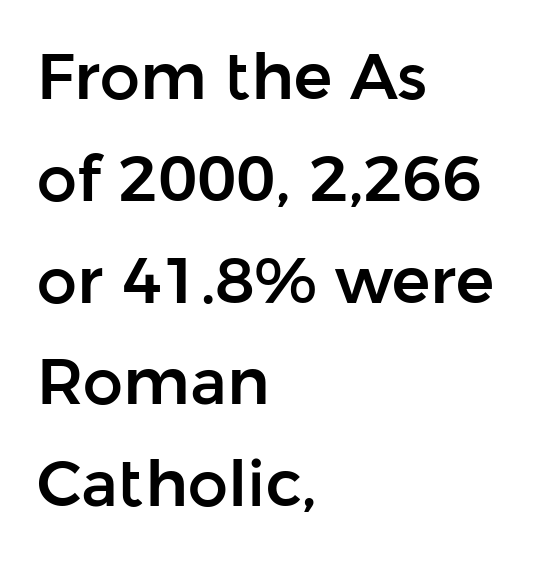
{"serif": "no", "italic": "no", "width": "normal", "stroke_contrast": "low", "x_height": "medium", "monospaced": "no", "underline": "no", "align": "left", "line_spacing": "normal", "line_spacing_ratio": 1.59, "letter_spacing": "normal", "letter_spacing_em": 0.0, "glyph_px": 64}
